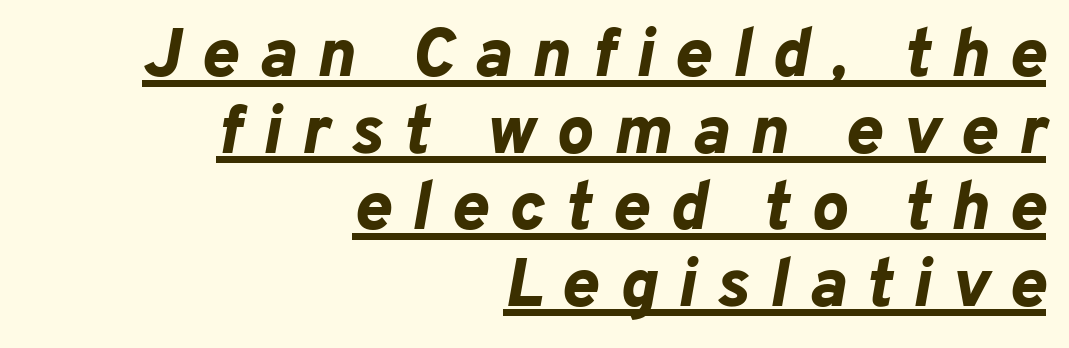
{"italic": "yes", "lean": "right", "slant_degrees": 10, "bold": "yes", "weight": "bold", "width": "normal", "stroke_contrast": "low", "x_height": "medium", "monospaced": "no", "underline": "yes", "align": "right", "line_spacing": "tight", "line_spacing_ratio": 1.11, "letter_spacing": "wide", "letter_spacing_em": 0.3, "glyph_px": 69}
